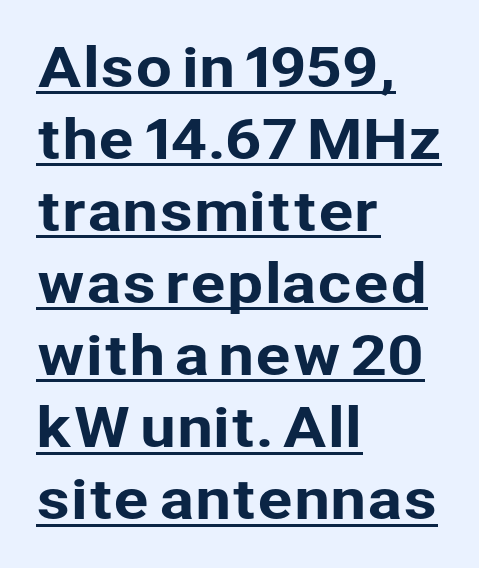
The typography opts for an upright posture over an oblique one. What decoration does the sample have? An underline. A classic flush-left, rag-right setting is used for this passage. The typeface chosen for these lines omits serifs.
